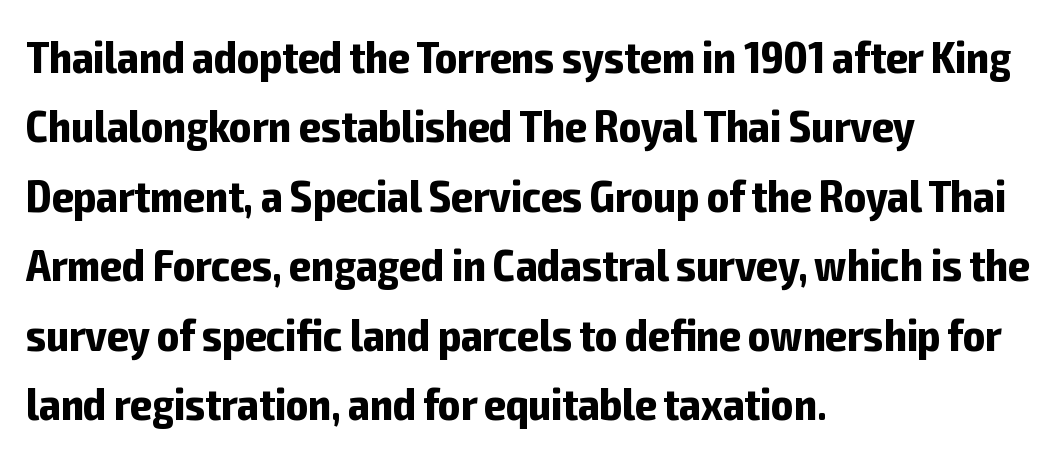
Grotesque or geometric, the face here clearly has no serifs. This sample is left-justified, so line endings fall wherever the words run out. Underlining? Definitely not there. These lines carry a lot of weight — the face is fully bold. The passage shown stacks its lines at a standard gap.
